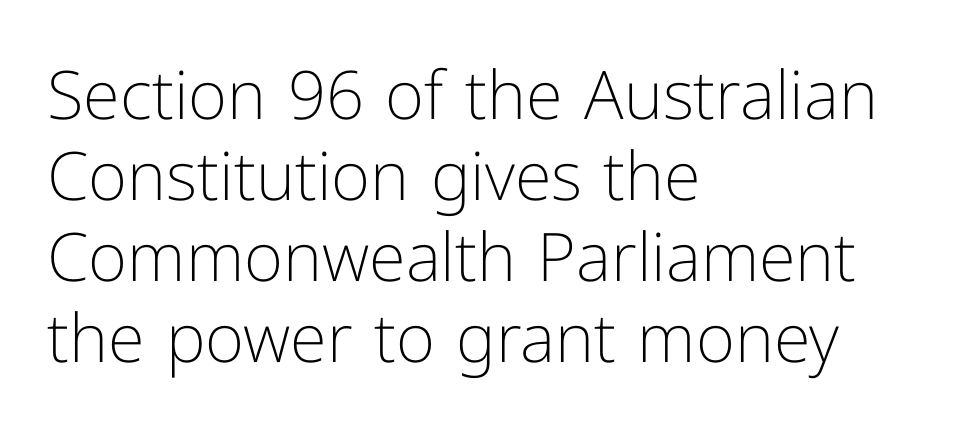
The image shows 67 px light sans-serif type, upright; set left-aligned, line spacing 1.21x, normal letter spacing, not underlined; low stroke contrast and a medium x-height.
